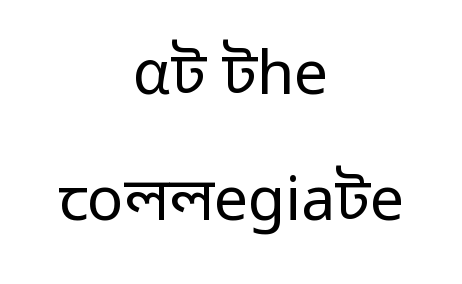
The specimen omits any rule beneath the text block's lines. Nope, no serifs anywhere on these letters. The lines are quadded center. Italic? Not at all — the glyphs are vertical. No heavy texture on the line: the type isn't bold.
